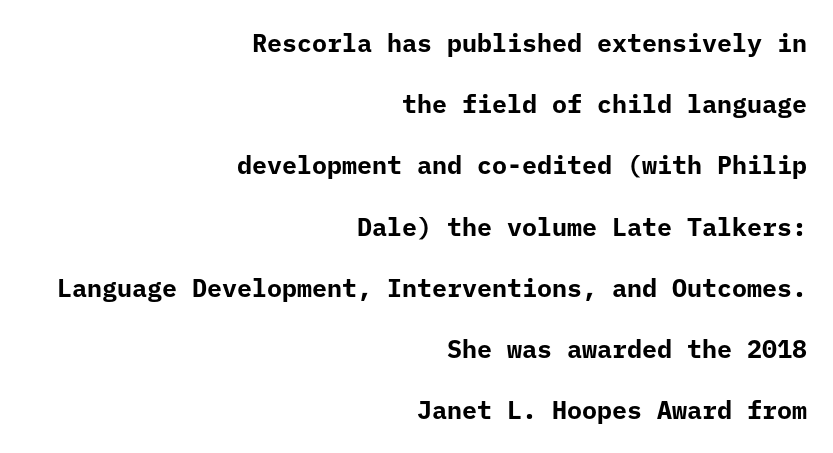
The image shows 25 px bold type, upright; set right-aligned, loose line spacing (2.45x), normal letter spacing, not underlined.
